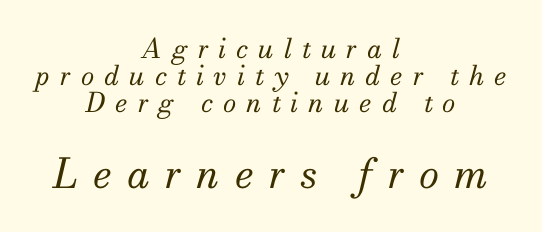
Q: Is the text bold? A: No.
Q: Is the text italic (slanted)? A: Yes, it leans right by about 13 degrees.
Q: Is the typeface a serif or a sans-serif typeface? A: Serif.
Q: Is the text underlined? A: No.
Q: How is the paragraph aligned? A: Centered.
Q: Is the spacing between letters normal or unusually wide? A: Unusually wide.
Q: Is the spacing between lines tight, normal or loose? A: Tight.
Q: Which block of text is set in a larger size, the first (top) or the second (bottom)? A: The second (bottom) one.
Q: Width (condensed, normal, or wide)? A: Normal.
Q: Stroke contrast? A: Medium.
Q: x-height? A: Small.
Q: Monospaced? A: No.
